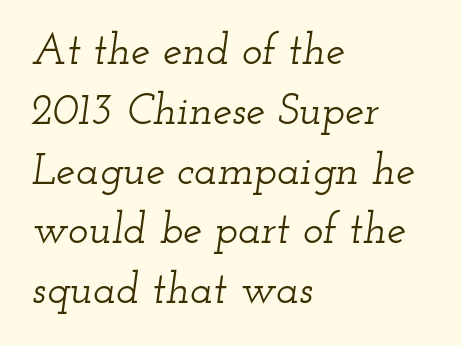
Emphasis-style slanted type is in use. Standard letterfit; no display-style spreading of the glyphs. A typesetter would call this proportional, since set widths differ per character. Rows of type keep a routine distance in the vertical direction. The passage shown is typeset with a serif family.
